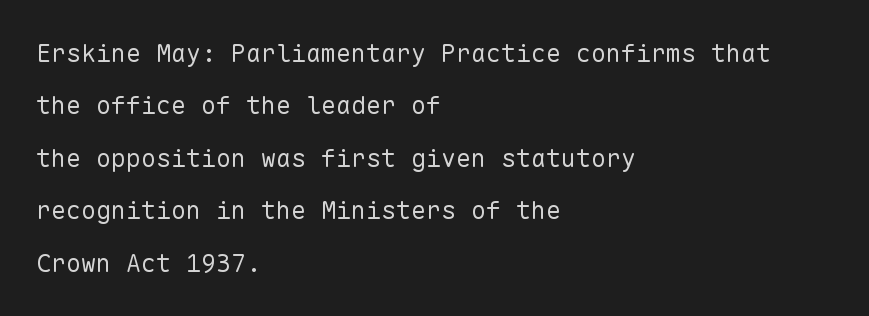
{"italic": "no", "bold": "no", "underline": "no", "align": "left", "line_spacing": "loose", "line_spacing_ratio": 2.1, "letter_spacing": "normal", "letter_spacing_em": 0.0, "glyph_px": 25}
